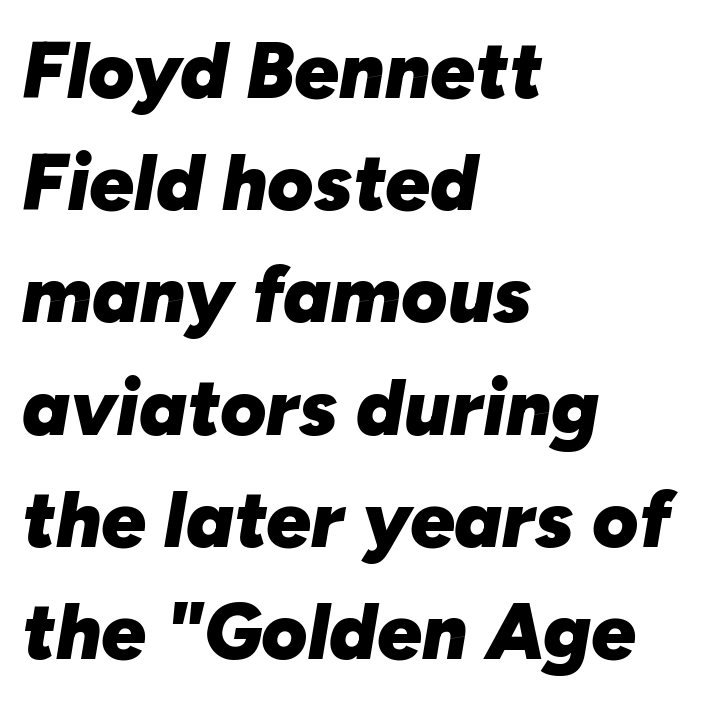
Q: Is the text bold? A: Yes.
Q: Is the text italic (slanted)? A: Yes, it leans right by about 10 degrees.
Q: Is the text underlined? A: No.
Q: How is the paragraph aligned? A: Left-aligned.
Q: Is the spacing between letters normal or unusually wide? A: Normal.
Q: Is the spacing between lines tight, normal or loose? A: Normal.
Q: Width (condensed, normal, or wide)? A: Normal.
Q: Stroke contrast? A: Low.
Q: x-height? A: Medium.
Q: Monospaced? A: No.
